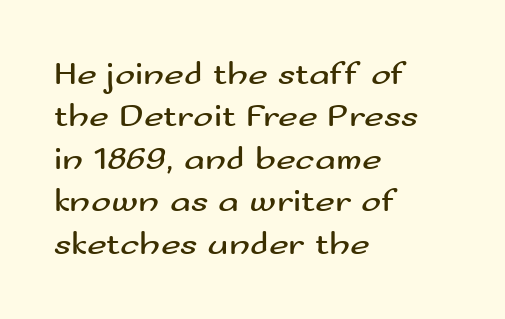
The face used here is a sans, in the tradition of grotesques and geometrics. Short and long lines alike share a common starting point at left. Regarding leading, the lines here are spaced in the standard way. You could call the tracking neutral — neither tight nor loose. The letters advance in unequal steps, a hallmark of proportional type. Clear beneath every line of the passage.
